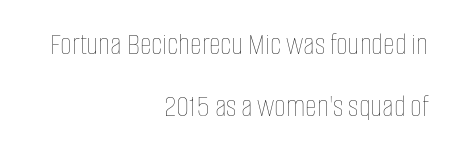
{"italic": "no", "bold": "no", "weight": "thin", "width": "condensed", "stroke_contrast": "low", "x_height": "large", "monospaced": "no", "underline": "no", "align": "right", "line_spacing": "loose", "line_spacing_ratio": 1.94, "letter_spacing": "normal", "letter_spacing_em": 0.0, "glyph_px": 32}
